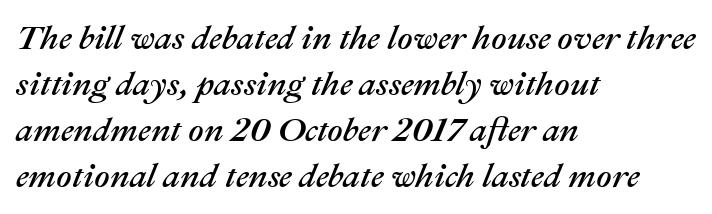
{"italic": "yes", "lean": "right", "slant_degrees": 22, "width": "normal", "stroke_contrast": "medium", "x_height": "medium", "monospaced": "no", "underline": "no", "align": "left", "line_spacing": "normal", "line_spacing_ratio": 1.35, "letter_spacing": "normal", "letter_spacing_em": 0.0, "glyph_px": 34}
